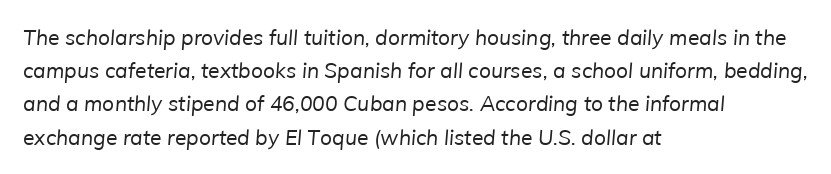
{"bold": "no", "underline": "no", "align": "left", "line_spacing": "normal", "line_spacing_ratio": 1.58, "letter_spacing": "normal", "letter_spacing_em": 0.0, "glyph_px": 21}
